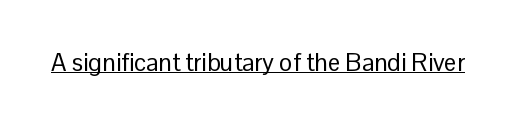
The letterforms sit at book weight or below. Posture: upright roman. Here the glyphs are tracked normally, forming tight word shapes. The words here are underlined.
